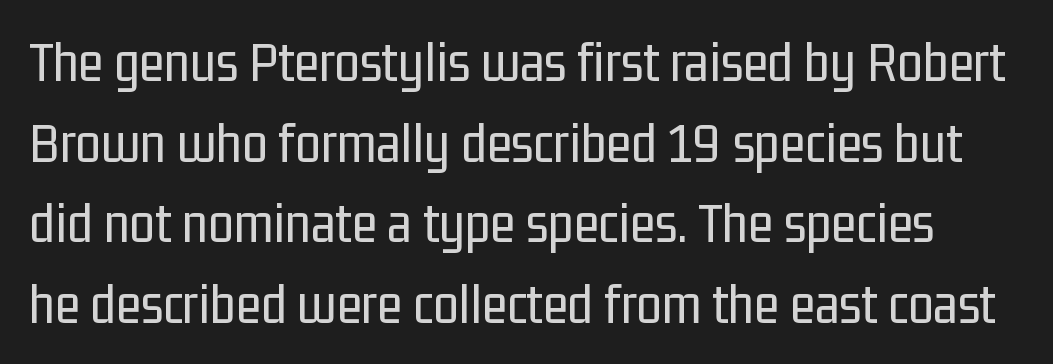
Q: Is the text bold? A: No.
Q: Is the text italic (slanted)? A: No, it is upright.
Q: Is the typeface a serif or a sans-serif typeface? A: Sans-serif.
Q: Is the text underlined? A: No.
Q: Is the spacing between letters normal or unusually wide? A: Normal.
Q: Is the spacing between lines tight, normal or loose? A: Normal.
Q: Width (condensed, normal, or wide)? A: Condensed.
Q: Stroke contrast? A: Low.
Q: x-height? A: Medium.
Q: Monospaced? A: No.
